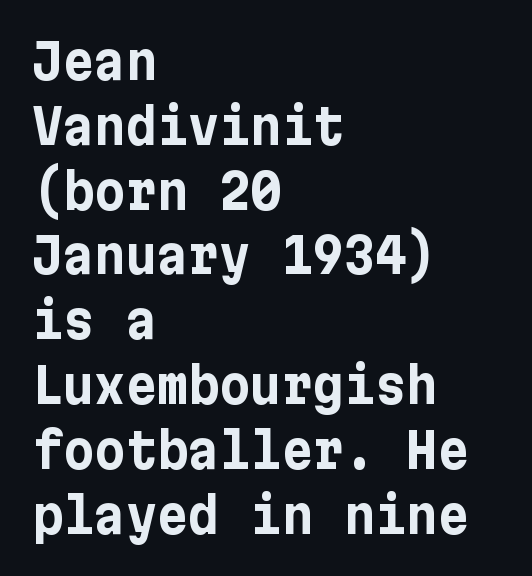
Q: Is the text bold? A: Yes.
Q: Is the text italic (slanted)? A: No, it is upright.
Q: Is the typeface a serif or a sans-serif typeface? A: Sans-serif.
Q: Is the text underlined? A: No.
Q: How is the paragraph aligned? A: Left-aligned.
Q: Is the spacing between letters normal or unusually wide? A: Normal.
Q: Is the spacing between lines tight, normal or loose? A: Normal.
Q: Width (condensed, normal, or wide)? A: Normal.
Q: Stroke contrast? A: Low.
Q: x-height? A: Medium.
